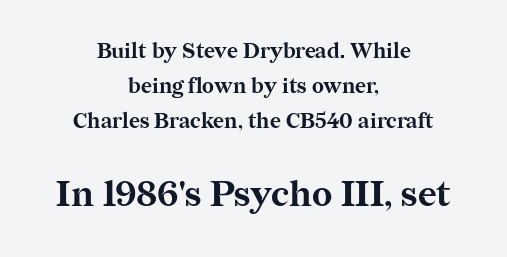
Each new line begins a customary step beneath the previous one. The letters stand straight up with perfectly vertical stems. Proportional: the letters do not fall into vertical columns. The rendering shows small feet on the letterforms — a serif design.
